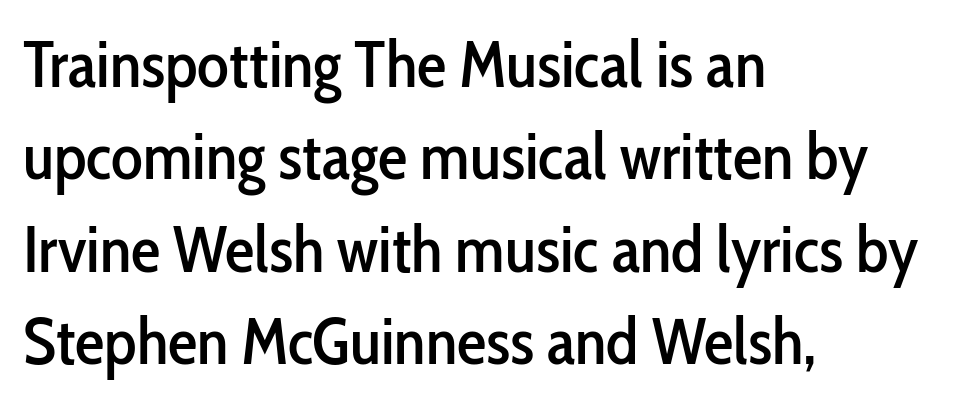
Q: Is the text italic (slanted)? A: No, it is upright.
Q: Is the typeface a serif or a sans-serif typeface? A: Sans-serif.
Q: Is the text underlined? A: No.
Q: How is the paragraph aligned? A: Left-aligned.
Q: Is the spacing between letters normal or unusually wide? A: Normal.
Q: Is the spacing between lines tight, normal or loose? A: Normal.
Q: Width (condensed, normal, or wide)? A: Condensed.
Q: Stroke contrast? A: Low.
Q: x-height? A: Medium.
Q: Monospaced? A: No.
